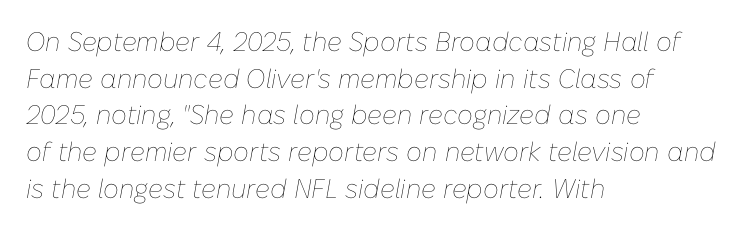
The image shows 27 px text type, italic (leaning right); set left-aligned, normal line spacing (1.36x), normal letter spacing, not underlined.
